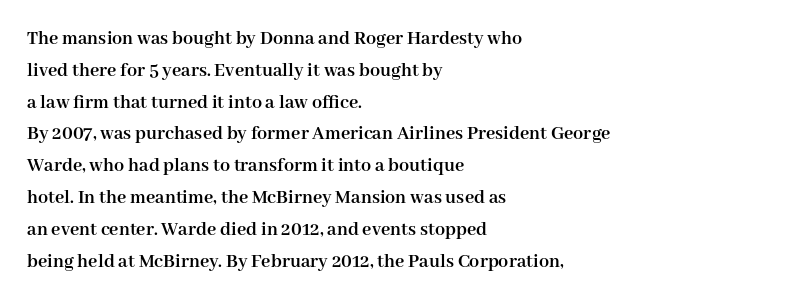
Upright lettering throughout. The foot of each line stays bare and open. Line spacing here is normal. The letters sit at their default tracking, neither squeezed nor spread. The setting favours the left margin, as ordinary paragraphs usually do. These words are printed bold, with thick strokes throughout.
